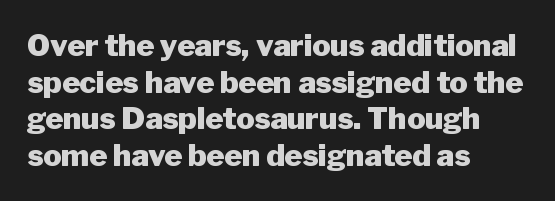
Q: Is the text bold? A: Yes.
Q: Is the text italic (slanted)? A: No, it is upright.
Q: Is the typeface a serif or a sans-serif typeface? A: Sans-serif.
Q: Is the text underlined? A: No.
Q: How is the paragraph aligned? A: Left-aligned.
Q: Is the spacing between letters normal or unusually wide? A: Normal.
Q: Width (condensed, normal, or wide)? A: Normal.
Q: Stroke contrast? A: Low.
Q: x-height? A: Medium.
Q: Monospaced? A: No.
